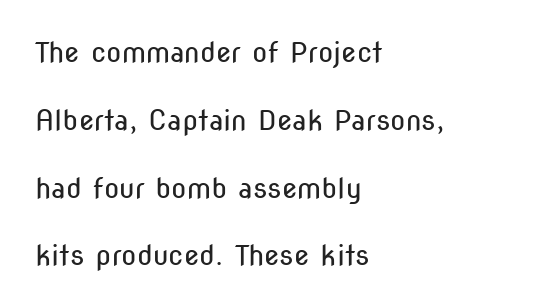
{"serif": "no", "italic": "no", "bold": "no", "weight": "regular", "width": "condensed", "stroke_contrast": "low", "x_height": "medium", "monospaced": "no", "underline": "no", "align": "left", "line_spacing": "loose", "line_spacing_ratio": 2.42, "letter_spacing": "normal", "letter_spacing_em": 0.0, "glyph_px": 28}
